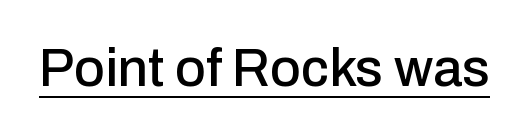
{"serif": "no", "italic": "no", "width": "normal", "stroke_contrast": "low", "x_height": "medium", "monospaced": "no", "underline": "yes", "letter_spacing": "normal", "letter_spacing_em": 0.0, "glyph_px": 53}
